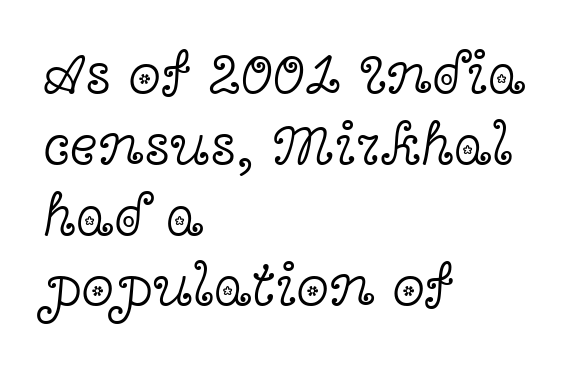
The passage shown is not bold in any degree. The words here are not underlined. Looks like regular typesetting: each glyph gets only the width it needs. Default kerning and tracking; the words read as compact shapes.
